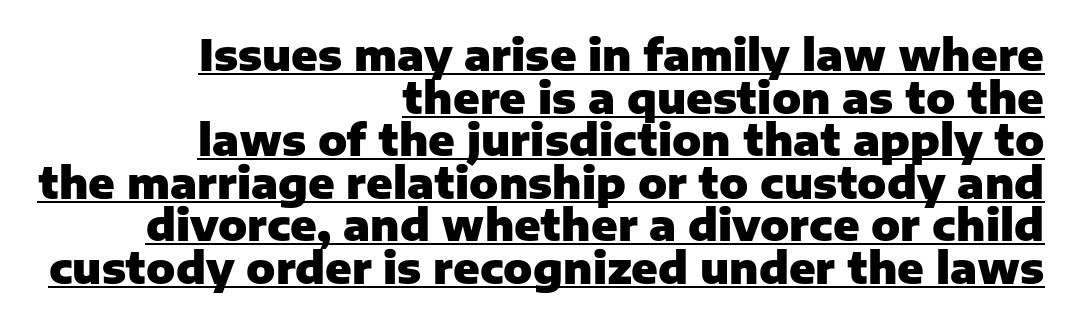
The image shows 43 px heavy sans-serif type, upright; set right-aligned, tight line spacing (0.99x), normal letter spacing, underlined; low stroke contrast and a medium x-height.
